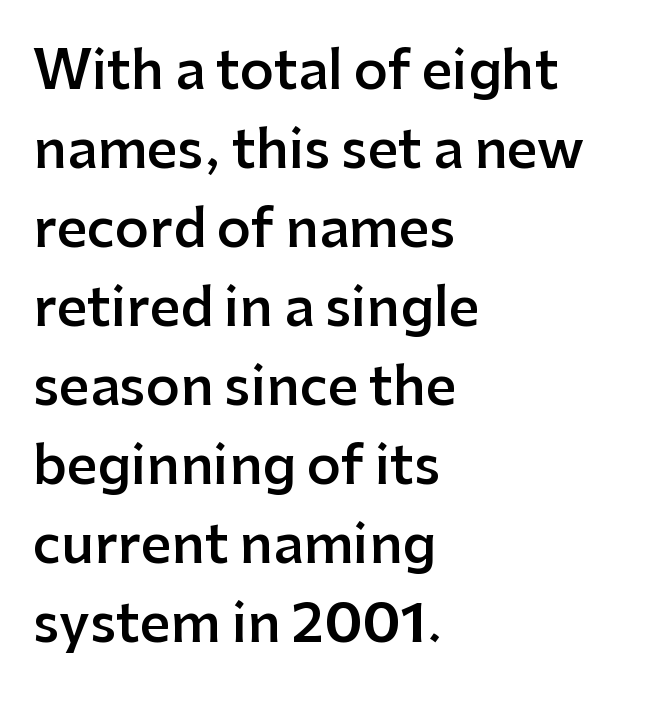
The image shows 53 px semibold sans-serif type, upright; set left-aligned, normal line spacing (1.49x), normal letter spacing, not underlined; low stroke contrast and a medium x-height.
